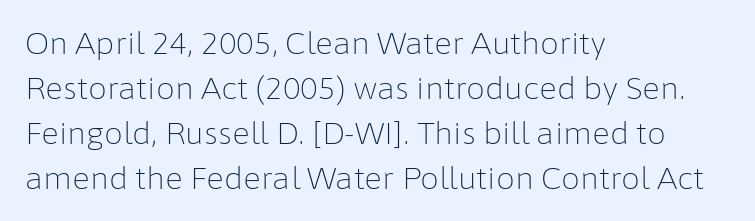
The weight would be labelled regular, book, light, or lighter still. Font category for this specimen: sans-serif. These lines are rendered in a variable-pitch font. Is the letter spacing exaggerated? No — it looks like the ordinary default.
